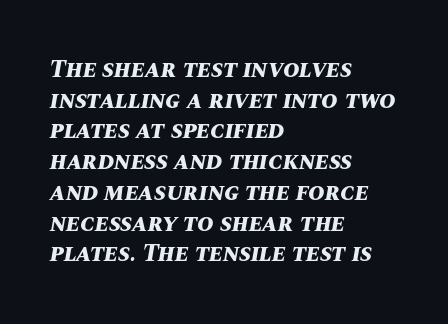
{"italic": "yes", "lean": "right", "slant_degrees": 10, "bold": "yes", "underline": "no", "align": "left", "line_spacing_ratio": 1.23, "letter_spacing": "normal", "letter_spacing_em": 0.0, "glyph_px": 25}
